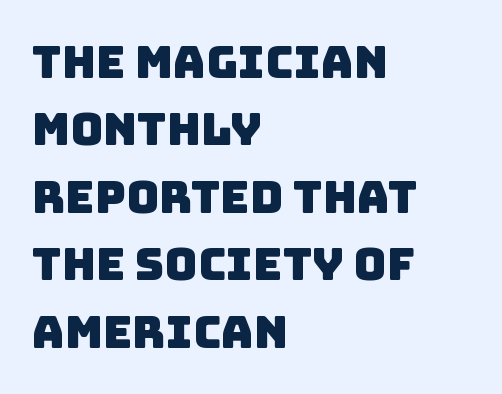
Q: Is the typeface a serif or a sans-serif typeface? A: Sans-serif.
Q: Is the text underlined? A: No.
Q: How is the paragraph aligned? A: Left-aligned.
Q: Is the spacing between letters normal or unusually wide? A: Normal.
Q: Is the spacing between lines tight, normal or loose? A: Normal.
Q: Width (condensed, normal, or wide)? A: Normal.
Q: Stroke contrast? A: Low.
Q: x-height? A: Large.
Q: Monospaced? A: No.
